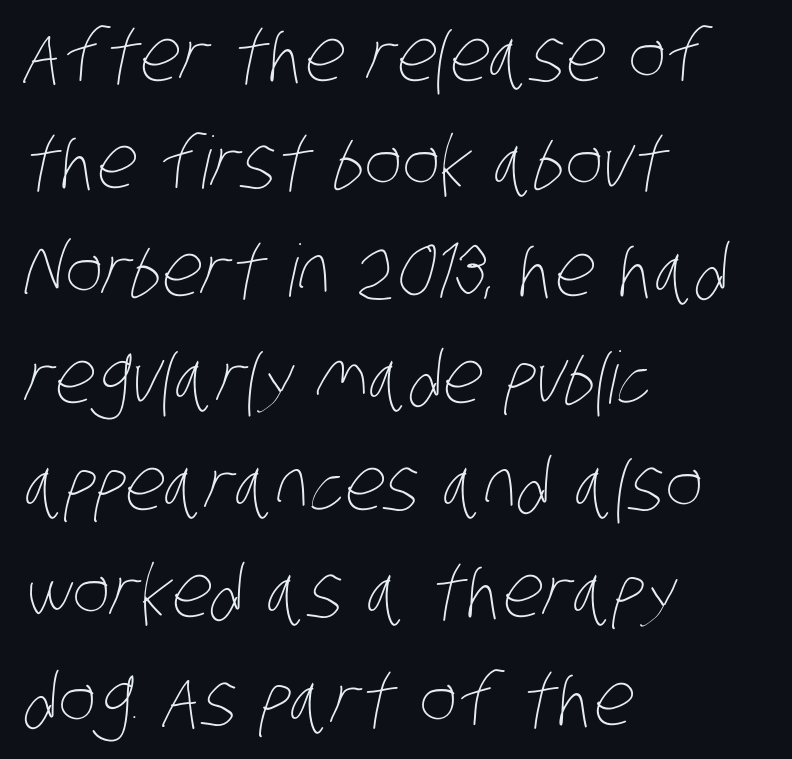
{"bold": "no", "weight": "thin", "width": "condensed", "stroke_contrast": "low", "x_height": "large", "monospaced": "no", "underline": "no", "align": "left", "line_spacing": "normal", "line_spacing_ratio": 1.49, "letter_spacing": "normal", "letter_spacing_em": 0.0, "glyph_px": 72}
